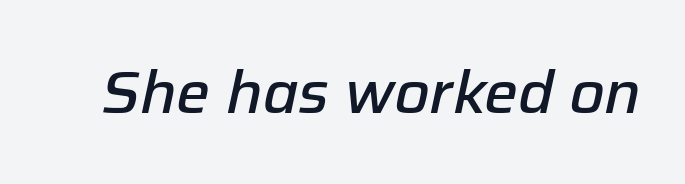
{"italic": "yes", "lean": "right", "slant_degrees": 12, "bold": "semi", "weight": "semibold", "width": "normal", "stroke_contrast": "low", "x_height": "medium", "monospaced": "no", "underline": "no", "letter_spacing": "normal", "letter_spacing_em": 0.0, "glyph_px": 60}
